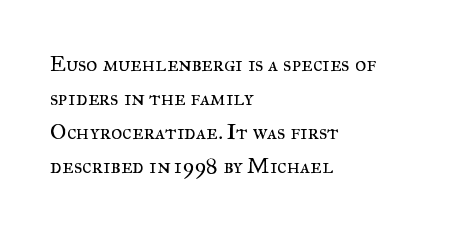
{"italic": "no", "bold": "no", "underline": "no", "align": "left", "line_spacing": "normal", "line_spacing_ratio": 1.54, "letter_spacing": "normal", "letter_spacing_em": 0.0, "glyph_px": 22}
